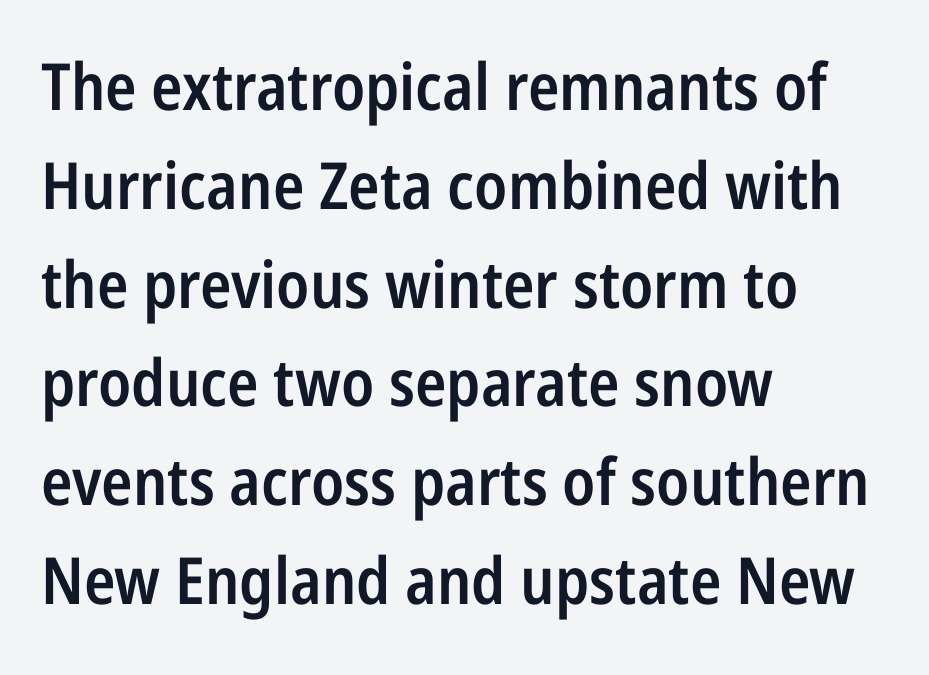
The image shows 65 px semibold, condensed sans-serif type, upright; set left-aligned, normal line spacing (1.52x), normal letter spacing, not underlined; low stroke contrast and a medium x-height.
